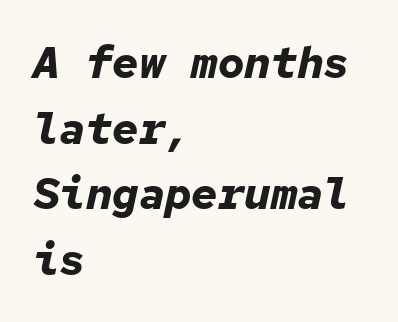
The image shows 44 px bold type, italic (leaning right), monospaced; set left-aligned, normal line spacing (1.49x), normal letter spacing, not underlined; low stroke contrast and a medium x-height.
